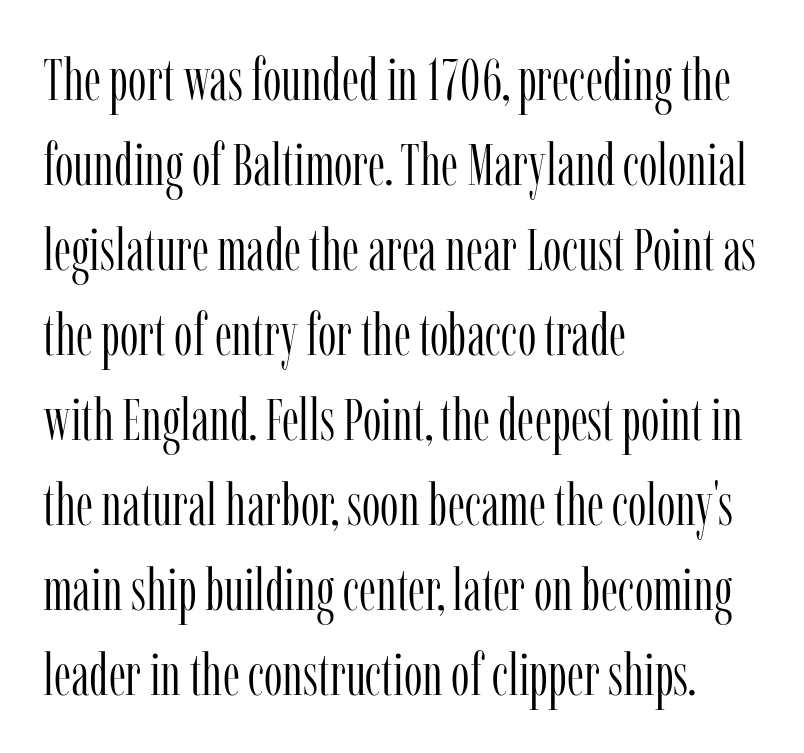
{"serif": "yes", "italic": "no", "bold": "no", "weight": "light", "width": "condensed", "stroke_contrast": "low", "x_height": "medium", "monospaced": "no", "underline": "no", "align": "left", "line_spacing": "normal", "line_spacing_ratio": 1.44, "letter_spacing": "normal", "letter_spacing_em": 0.0, "glyph_px": 59}
